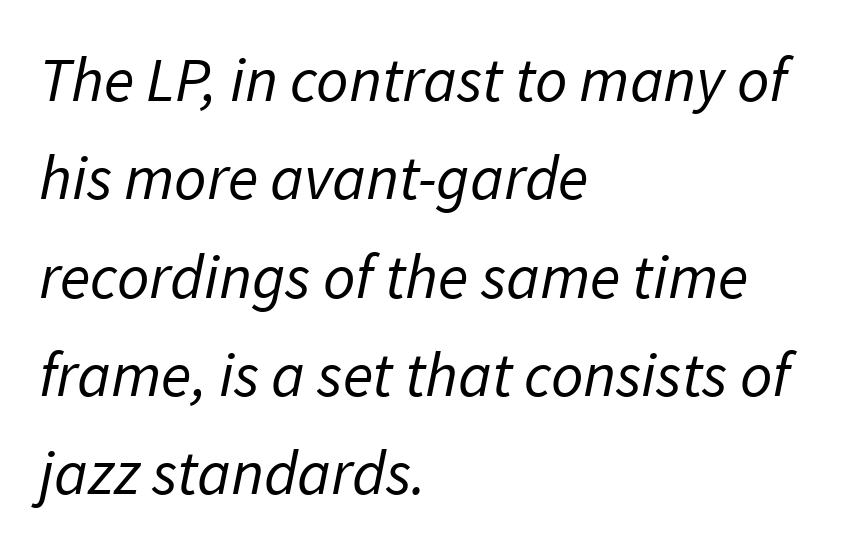
Q: Is the text bold? A: No.
Q: Is the typeface a serif or a sans-serif typeface? A: Sans-serif.
Q: Is the text underlined? A: No.
Q: How is the paragraph aligned? A: Left-aligned.
Q: Is the spacing between letters normal or unusually wide? A: Normal.
Q: Is the spacing between lines tight, normal or loose? A: Normal.
Q: Width (condensed, normal, or wide)? A: Normal.
Q: Stroke contrast? A: Low.
Q: x-height? A: Medium.
Q: Monospaced? A: No.
